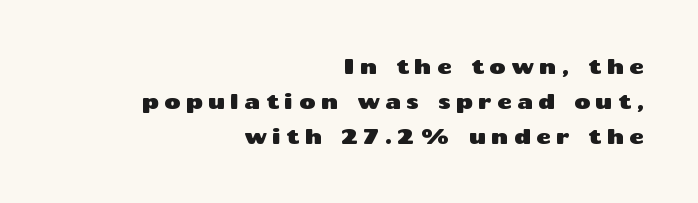
{"italic": "no", "underline": "no", "align": "right", "line_spacing_ratio": 1.74, "letter_spacing": "wide", "letter_spacing_em": 0.27, "glyph_px": 20}
